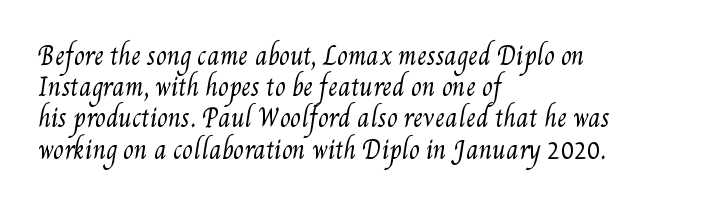
The image shows 24 px text type; set left-aligned, normal line spacing (1.3x), normal letter spacing, not underlined.
